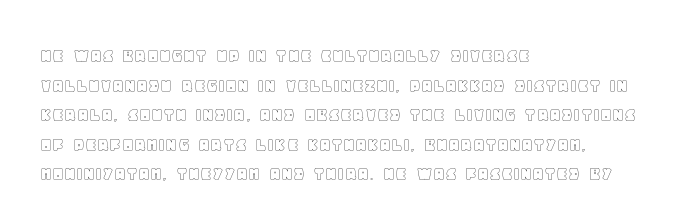
{"italic": "no", "underline": "no", "align": "left", "line_spacing": "normal", "line_spacing_ratio": 1.41, "letter_spacing": "normal", "letter_spacing_em": 0.0, "glyph_px": 21}
